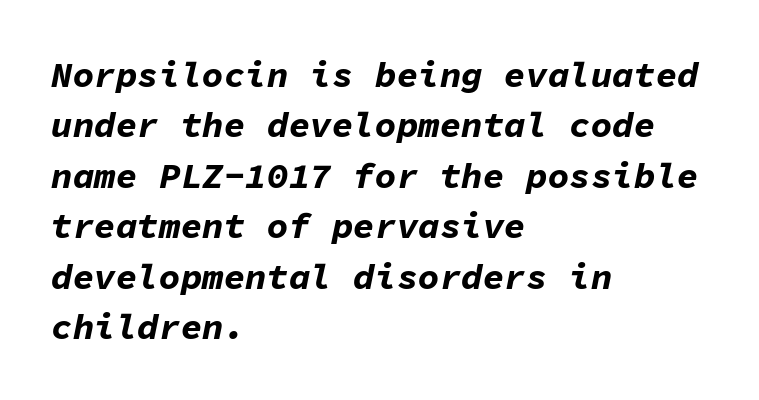
Q: Is the text bold? A: Yes.
Q: Is the text italic (slanted)? A: Yes, it leans right by about 11 degrees.
Q: Is the text underlined? A: No.
Q: How is the paragraph aligned? A: Left-aligned.
Q: Is the spacing between letters normal or unusually wide? A: Normal.
Q: Is the spacing between lines tight, normal or loose? A: Normal.
Q: Width (condensed, normal, or wide)? A: Normal.
Q: Stroke contrast? A: Low.
Q: x-height? A: Medium.
Q: Monospaced? A: Yes.
